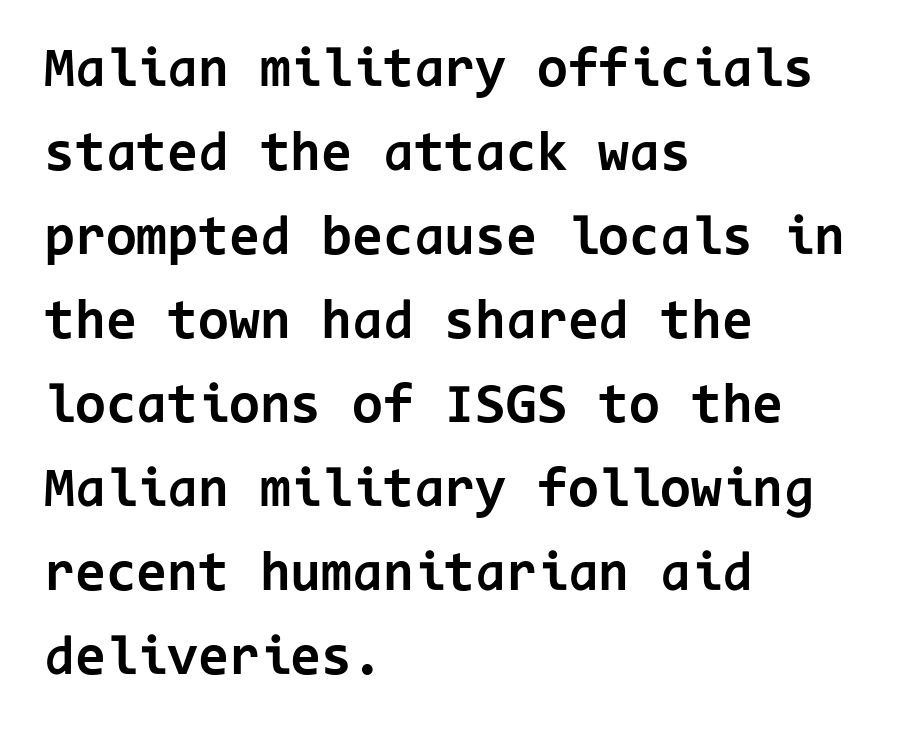
{"serif": "no", "italic": "no", "bold": "yes", "weight": "bold", "width": "normal", "stroke_contrast": "low", "x_height": "medium", "monospaced": "yes", "underline": "no", "align": "left", "line_spacing": "normal", "line_spacing_ratio": 1.5, "letter_spacing": "normal", "letter_spacing_em": 0.0, "glyph_px": 56}
